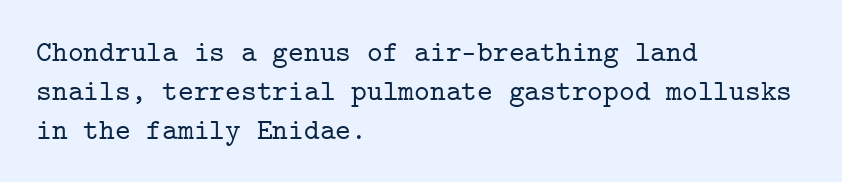
{"serif": "yes", "italic": "no", "width": "normal", "stroke_contrast": "low", "x_height": "medium", "monospaced": "yes", "underline": "no", "align": "left", "line_spacing": "normal", "line_spacing_ratio": 1.3, "letter_spacing": "normal", "letter_spacing_em": 0.0, "glyph_px": 30}
